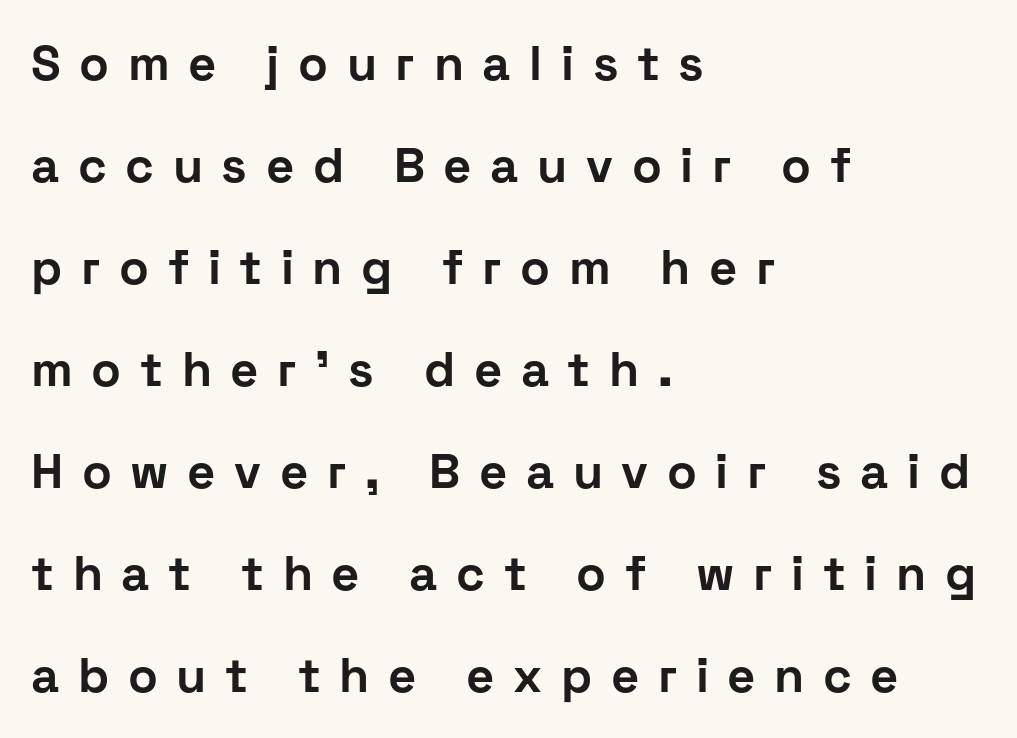
Q: Is the text bold? A: Yes.
Q: Is the text italic (slanted)? A: No, it is upright.
Q: Is the typeface a serif or a sans-serif typeface? A: Sans-serif.
Q: Is the text underlined? A: No.
Q: How is the paragraph aligned? A: Left-aligned.
Q: Is the spacing between letters normal or unusually wide? A: Unusually wide.
Q: Is the spacing between lines tight, normal or loose? A: Loose.
Q: Width (condensed, normal, or wide)? A: Normal.
Q: Stroke contrast? A: Low.
Q: x-height? A: Medium.
Q: Monospaced? A: No.
